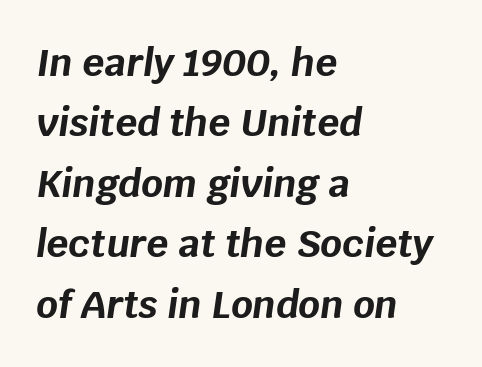
{"italic": "yes", "lean": "right", "slant_degrees": 8, "bold": "yes", "weight": "bold", "width": "normal", "stroke_contrast": "low", "x_height": "large", "monospaced": "no", "underline": "no", "align": "left", "line_spacing": "normal", "line_spacing_ratio": 1.59, "letter_spacing": "normal", "letter_spacing_em": 0.0, "glyph_px": 38}
